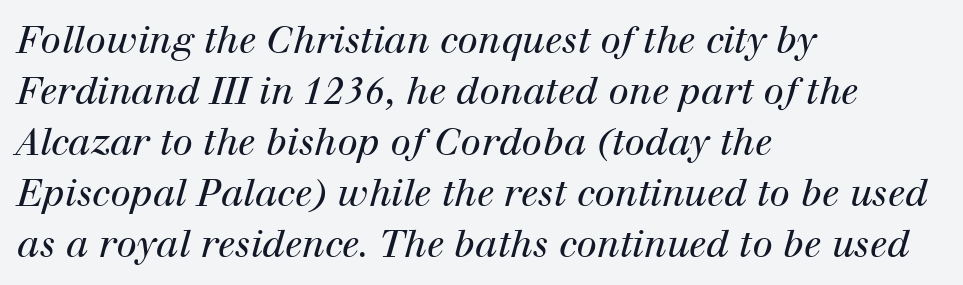
The image shows 37 px regular-weight serif type, italic (leaning right); set left-aligned, normal line spacing (1.38x), normal letter spacing, not underlined; high stroke contrast and a medium x-height.
